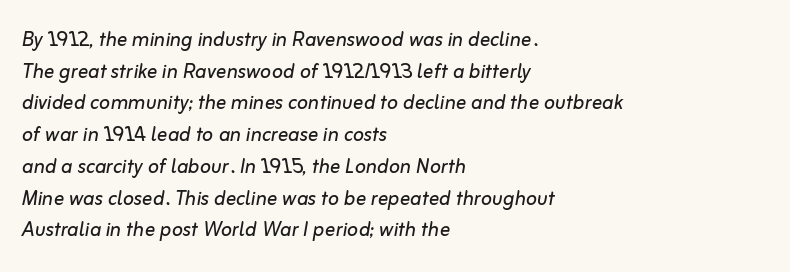
The image shows 26 px text type, italic (leaning right); set left-aligned, line spacing 1.22x, normal letter spacing, not underlined.
